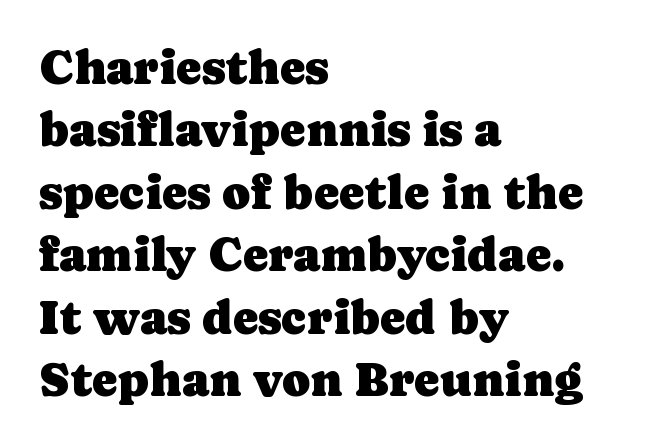
Normally led — the rows are evenly, conventionally spaced. Reading down the block, your eye returns to a fixed left position each line. Look at the tracking — it's just the regular setting, nothing added. The face used here is proportionally spaced, like ordinary book or web type. Glance below the letters and you will spot only blank space.
